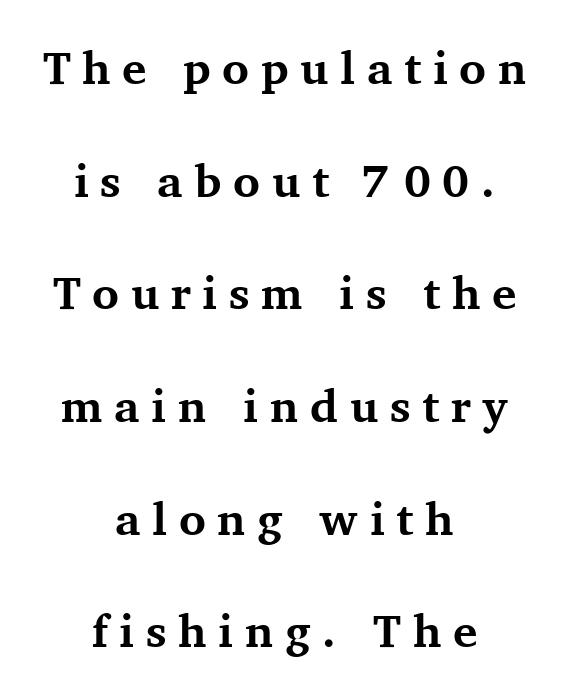
Q: Is the text bold? A: Yes.
Q: Is the text italic (slanted)? A: No, it is upright.
Q: Is the typeface a serif or a sans-serif typeface? A: Serif.
Q: Is the text underlined? A: No.
Q: How is the paragraph aligned? A: Centered.
Q: Is the spacing between letters normal or unusually wide? A: Unusually wide.
Q: Is the spacing between lines tight, normal or loose? A: Loose.
Q: Width (condensed, normal, or wide)? A: Normal.
Q: Stroke contrast? A: Medium.
Q: x-height? A: Medium.
Q: Monospaced? A: No.
